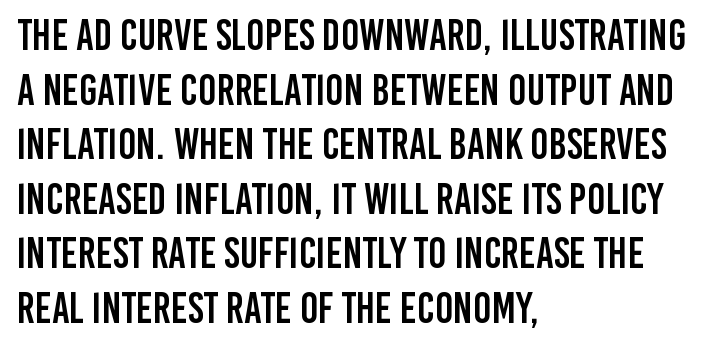
Each row of text sits above clean, open space. Leftover space on each line is placed entirely after the last word. Look at the bottom of the vertical strokes: they stop flat, with no serifs. Here the glyphs are tracked normally, forming tight word shapes. The passage shown is typed in a proportional face where columns would drift. It's the straight-up-and-down kind of type.
